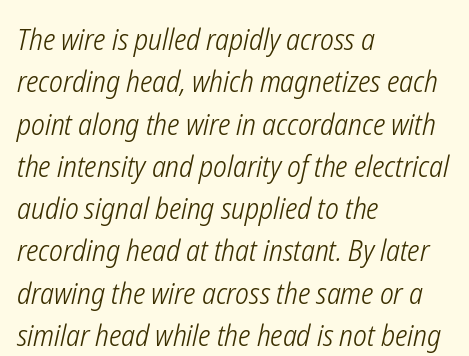
The image shows 30 px light, condensed type, italic (leaning right); set left-aligned, normal line spacing (1.41x), normal letter spacing, not underlined; low stroke contrast and a medium x-height.
